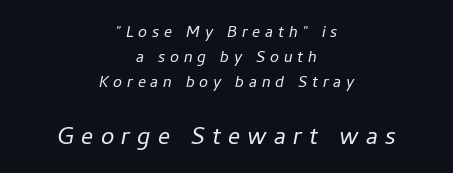
{"italic": "yes", "lean": "right", "slant_degrees": 11, "bold": "no", "weight": "light", "width": "normal", "stroke_contrast": "low", "x_height": "medium", "monospaced": "no", "underline": "no", "align": "center", "line_spacing_ratio": 1.24, "letter_spacing": "wide", "letter_spacing_em": 0.24, "larger_block": "second", "size_ratio": 1.5, "glyph_px": 30}
